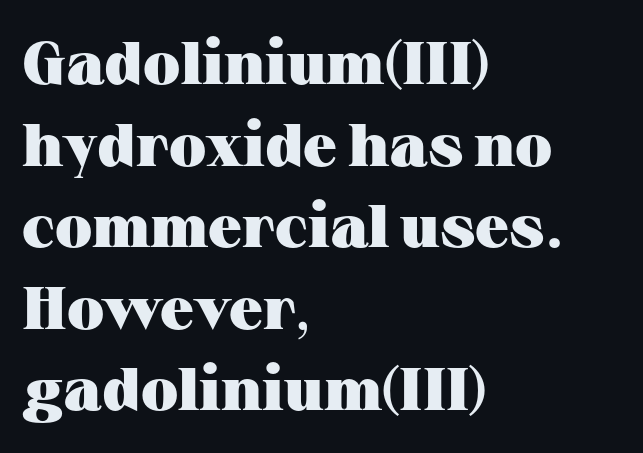
The axis of the letterforms is exactly vertical. Visually the block forms a straight wall on the left and a jagged coastline on the right. No extra tracking has been applied to these lines. You'd pick this weight for a headline — it's a proper bold.
